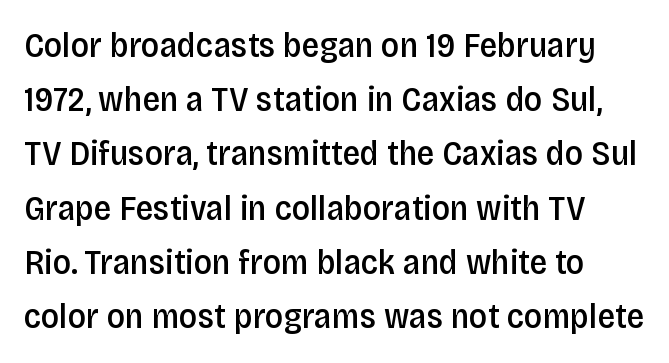
Default kerning and tracking; the words read as compact shapes. Do the letters lean? They stand straight. The gap between lines stays unmarked. Each glyph is drawn with semibold strokes, heavier than normal yet not fully bold.
